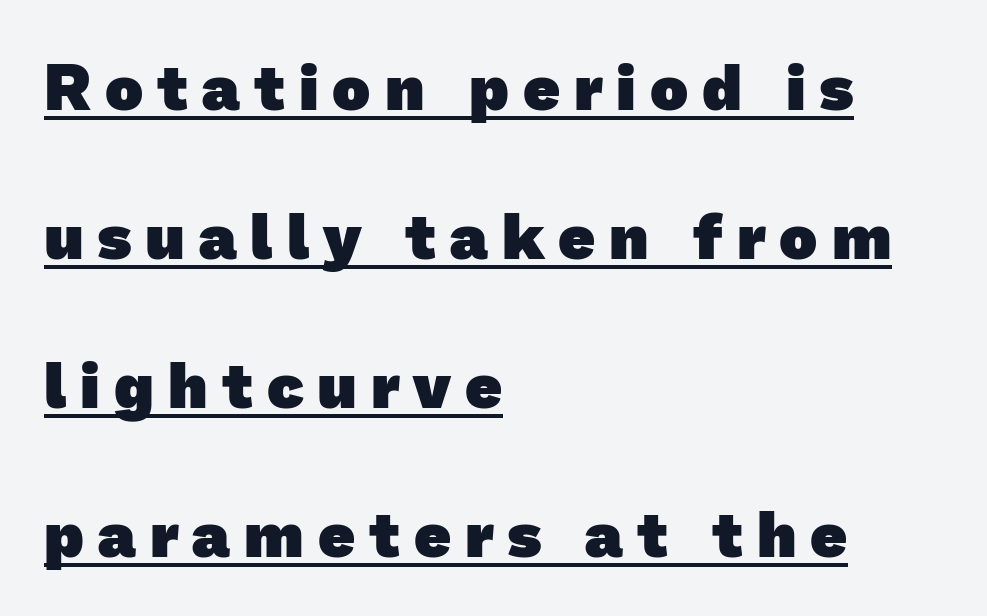
The image shows 64 px heavy sans-serif type; set left-aligned, loose line spacing (2.33x), unusually wide letter spacing (+0.22 em), underlined; low stroke contrast and a medium x-height.
